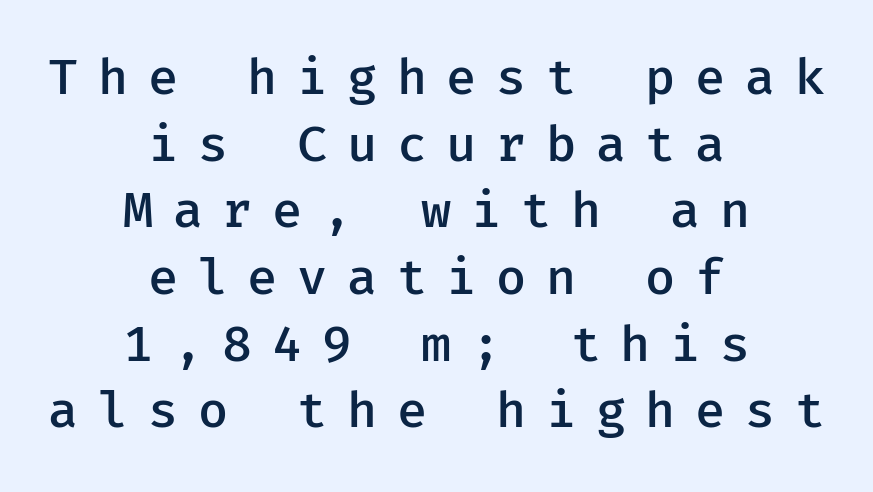
The image shows 49 px semibold sans-serif type, upright, monospaced; set centered, normal line spacing (1.36x), unusually wide letter spacing (+0.4 em), not underlined; low stroke contrast and a medium x-height.
